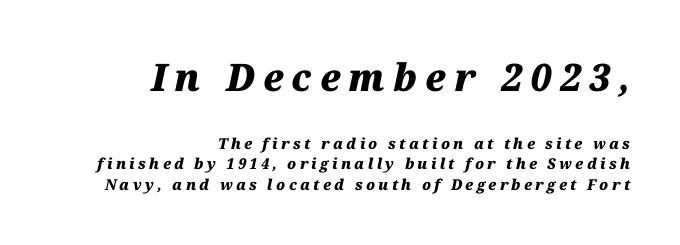
What's the leading like? Ordinary, nothing unusual. This rendering uses right alignment, leaving the left contour irregular. The face used here is rendered with a markedly widened letterfit. The letters are slanted; this is an italic face. The passage shown begins with its larger block and ends with its smaller one. Looks like regular typesetting: each glyph gets only the width it needs.
